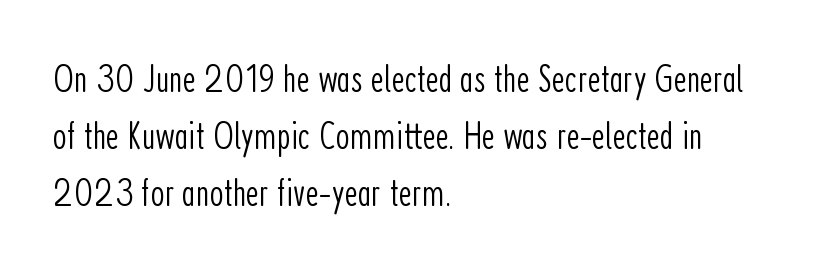
The image shows 40 px light, condensed sans-serif type, upright; set left-aligned, normal line spacing (1.42x), normal letter spacing, not underlined; low stroke contrast and a medium x-height.
